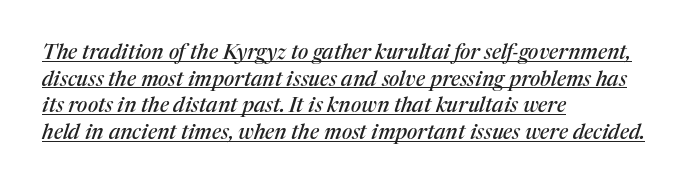
The typography opts for an oblique posture over an upright one. The rag falls on the right side of this text block. The rendering uses a moderate line-height, typical for paragraphs. These characters rest on top of a visible drawn line. Between one letter and the next there's only the usual sliver of space.
